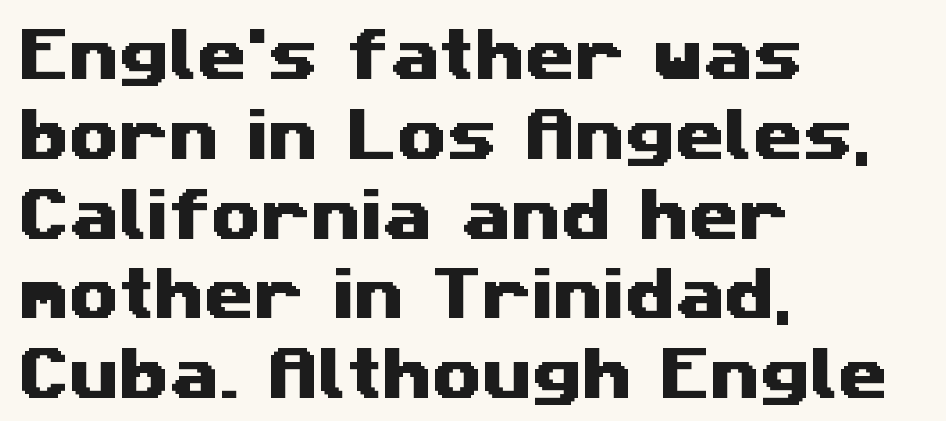
In terms of letterform style, serifs are entirely absent. The line-height multiplier appears to be the usual default. The face used here is proportionally spaced, like ordinary book or web type. These lines stack with their left ends in a neat column. The glyphs are unaccompanied by any horizontal stroke below them.
